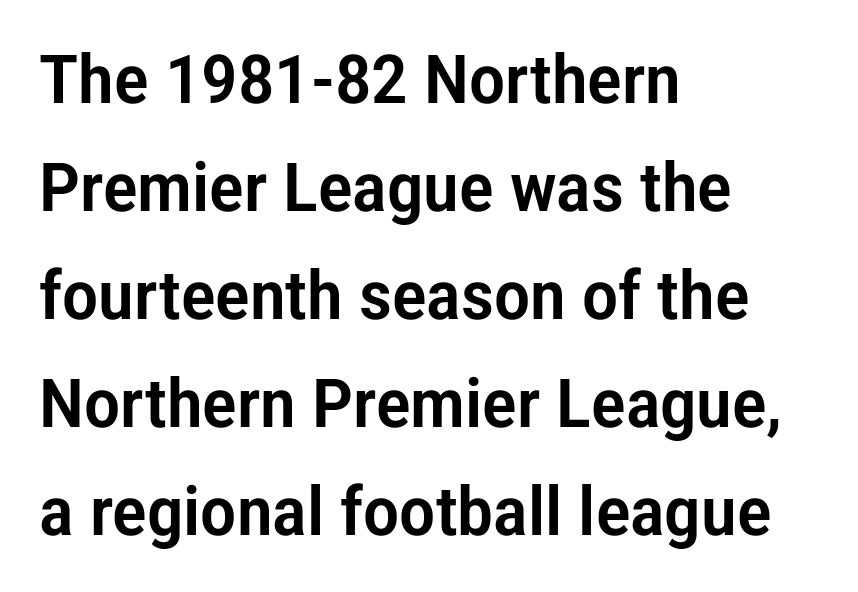
The vertical gap from one line to the next is medium. These lines are composed in type without serifs. This sample has the flowing, uneven cadence of proportional lettering. Tracking value appears to be zero — textbook default spacing. Every character sits straight up, as roman type does. The ragged edge is on the right, which tells us the setting is flush left.
